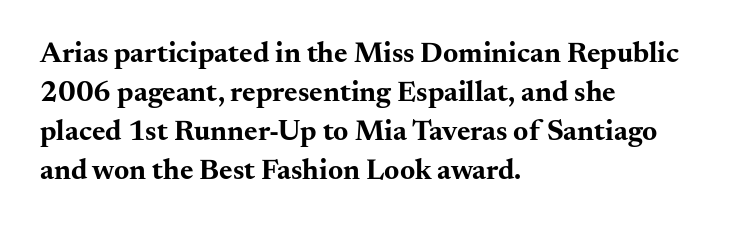
{"serif": "yes", "italic": "no", "bold": "yes", "weight": "bold", "width": "wide", "stroke_contrast": "medium", "x_height": "small", "monospaced": "no", "underline": "no", "align": "left", "line_spacing": "normal", "line_spacing_ratio": 1.35, "letter_spacing": "normal", "letter_spacing_em": 0.0, "glyph_px": 29}
